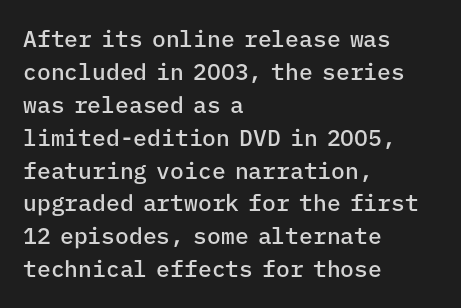
Q: Is the text bold? A: Semi-bold.
Q: Is the text italic (slanted)? A: No, it is upright.
Q: Is the text underlined? A: No.
Q: How is the paragraph aligned? A: Left-aligned.
Q: Is the spacing between letters normal or unusually wide? A: Normal.
Q: Is the spacing between lines tight, normal or loose? A: Normal.
